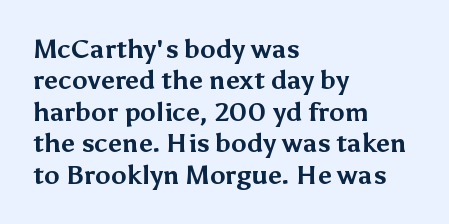
Q: Is the text bold? A: Yes.
Q: Is the text italic (slanted)? A: No, it is upright.
Q: Is the text underlined? A: No.
Q: How is the paragraph aligned? A: Left-aligned.
Q: Is the spacing between letters normal or unusually wide? A: Normal.
